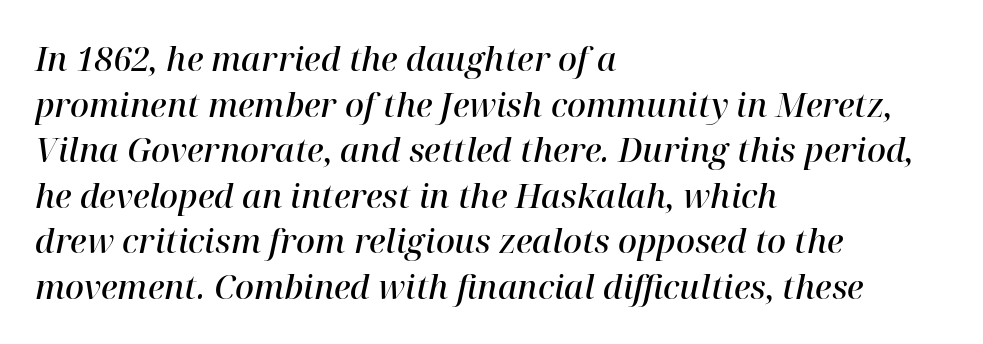
Q: Is the text bold? A: Semi-bold.
Q: Is the text italic (slanted)? A: Yes, it leans right by about 12 degrees.
Q: Is the typeface a serif or a sans-serif typeface? A: Serif.
Q: Is the text underlined? A: No.
Q: How is the paragraph aligned? A: Left-aligned.
Q: Is the spacing between letters normal or unusually wide? A: Normal.
Q: Is the spacing between lines tight, normal or loose? A: Normal.
Q: Width (condensed, normal, or wide)? A: Normal.
Q: Stroke contrast? A: High.
Q: x-height? A: Medium.
Q: Monospaced? A: No.
